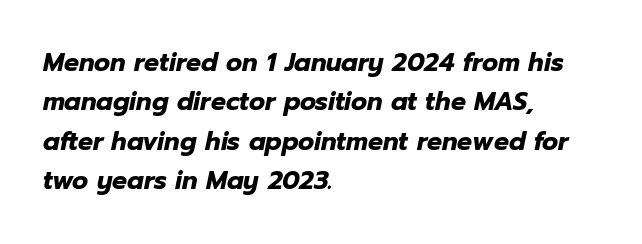
{"italic": "yes", "lean": "right", "slant_degrees": 12, "bold": "yes", "underline": "no", "align": "left", "line_spacing": "normal", "line_spacing_ratio": 1.58, "letter_spacing": "normal", "letter_spacing_em": 0.0, "glyph_px": 25}
